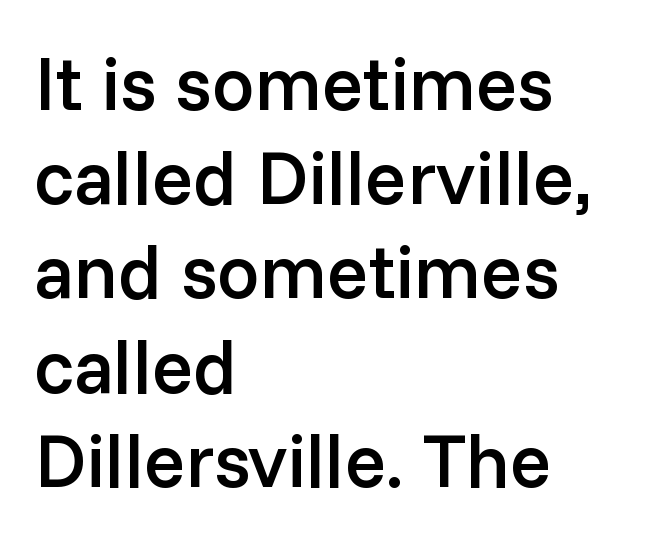
{"serif": "no", "italic": "no", "bold": "semi", "weight": "semibold", "width": "normal", "stroke_contrast": "low", "x_height": "medium", "monospaced": "no", "underline": "no", "align": "left", "line_spacing_ratio": 1.24, "letter_spacing": "normal", "letter_spacing_em": 0.0, "glyph_px": 76}
